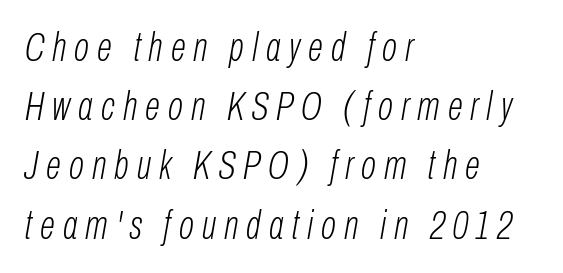
Q: Is the text bold? A: No.
Q: Is the text italic (slanted)? A: Yes, it leans right by about 10 degrees.
Q: Is the text underlined? A: No.
Q: How is the paragraph aligned? A: Left-aligned.
Q: Is the spacing between letters normal or unusually wide? A: Unusually wide.
Q: Is the spacing between lines tight, normal or loose? A: Normal.
Q: Width (condensed, normal, or wide)? A: Condensed.
Q: Stroke contrast? A: Low.
Q: x-height? A: Medium.
Q: Monospaced? A: No.
